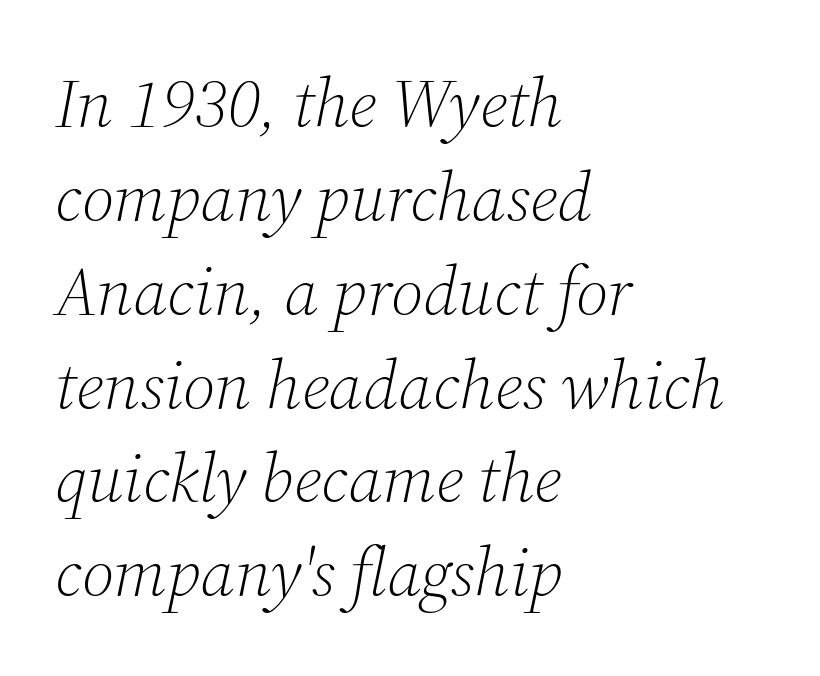
{"serif": "yes", "italic": "yes", "lean": "right", "slant_degrees": 12, "bold": "no", "weight": "light", "width": "normal", "stroke_contrast": "medium", "x_height": "medium", "monospaced": "no", "underline": "no", "align": "left", "line_spacing": "normal", "line_spacing_ratio": 1.36, "letter_spacing": "normal", "letter_spacing_em": 0.0, "glyph_px": 69}
